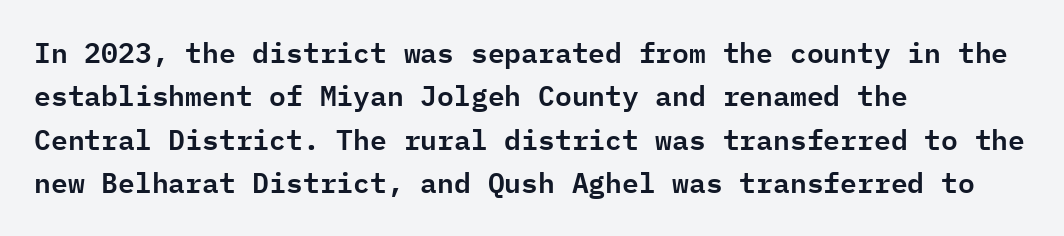
Characters remain perfectly vertical along every line. There is no visible air inserted between adjacent glyphs. The passage shown is typeset with a sans-serif family. Does the leading feel generous? No, just average. The baseline area is clear. Does the copy run flush right? No — it runs flush left.
